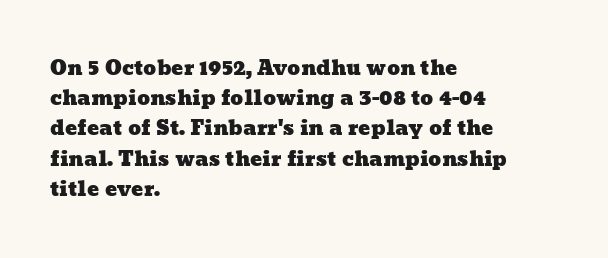
Q: Is the text underlined? A: No.
Q: How is the paragraph aligned? A: Left-aligned.
Q: Is the spacing between letters normal or unusually wide? A: Normal.
Q: Is the spacing between lines tight, normal or loose? A: Normal.
